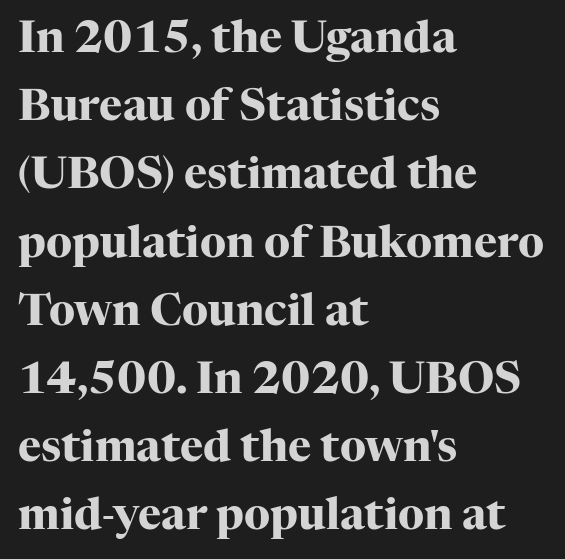
{"serif": "yes", "italic": "no", "bold": "yes", "weight": "heavy", "width": "normal", "stroke_contrast": "high", "x_height": "medium", "monospaced": "no", "underline": "no", "align": "left", "line_spacing": "normal", "line_spacing_ratio": 1.55, "letter_spacing": "normal", "letter_spacing_em": 0.0, "glyph_px": 44}
